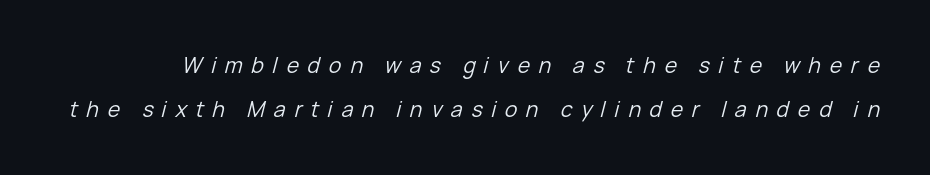
Each word looks stretched out because of the extra space between its letters. Baseline-to-baseline distance is far greater than the letter height. The space directly below the letters is spotless. Yep, that's italic — everything's leaning. The font sits on the lighter half of the weight spectrum, regular included.
